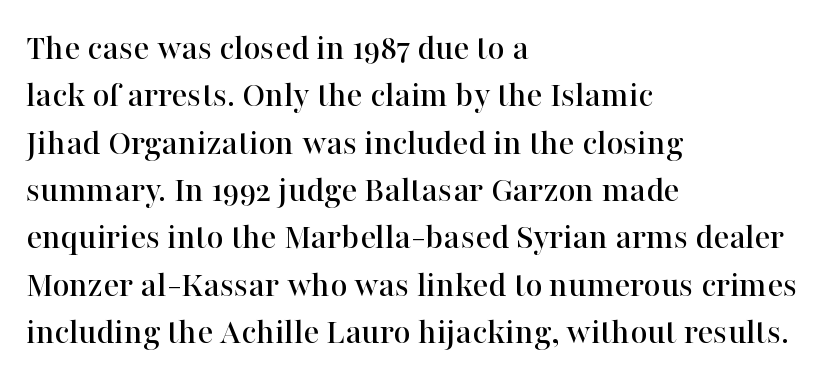
The image shows 37 px serif type, upright; set left-aligned, normal line spacing (1.28x), normal letter spacing, not underlined; high stroke contrast and a medium x-height.
